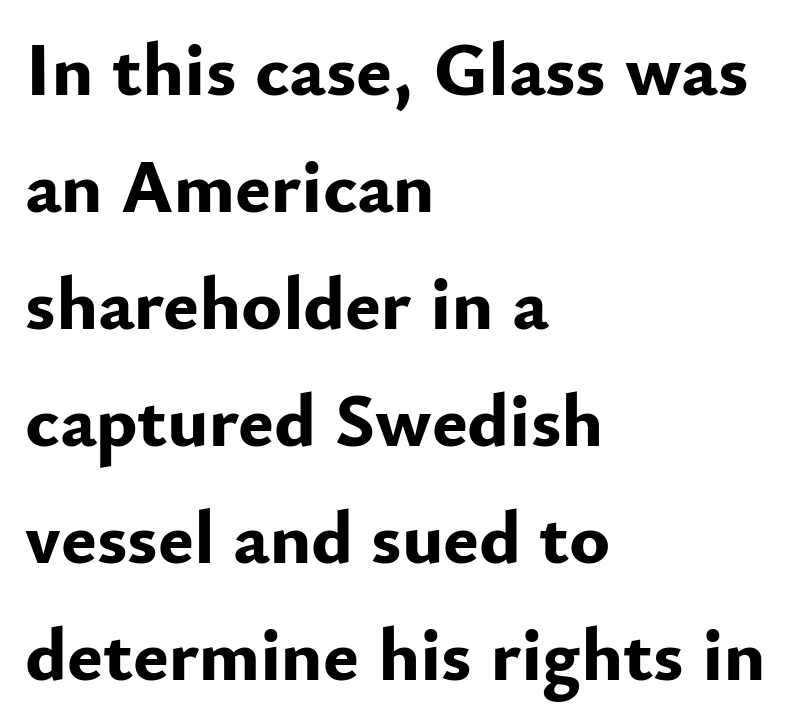
Q: Is the text bold? A: Yes.
Q: Is the text italic (slanted)? A: No, it is upright.
Q: Is the typeface a serif or a sans-serif typeface? A: Sans-serif.
Q: Is the text underlined? A: No.
Q: How is the paragraph aligned? A: Left-aligned.
Q: Is the spacing between letters normal or unusually wide? A: Normal.
Q: Is the spacing between lines tight, normal or loose? A: Normal.
Q: Width (condensed, normal, or wide)? A: Normal.
Q: Stroke contrast? A: Low.
Q: x-height? A: Small.
Q: Monospaced? A: No.
